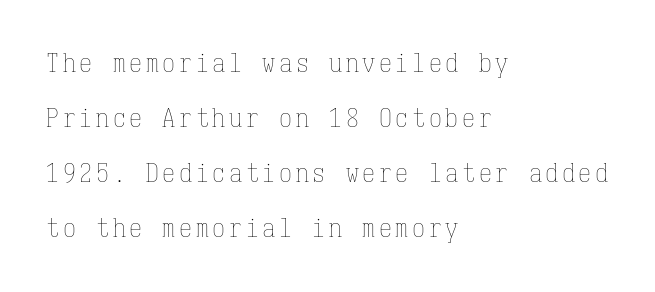
Bare-footed words on every line. A typesetter would call this leading open, well beyond the default. Weight: not bold — regular or lighter. The lines in this sample share a left origin and differ only in where they stop. Ascenders rise straight up at ninety degrees.
